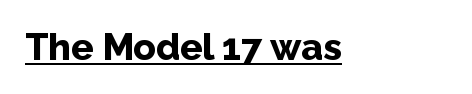
Q: Is the text bold? A: Yes.
Q: Is the text italic (slanted)? A: No, it is upright.
Q: Is the typeface a serif or a sans-serif typeface? A: Sans-serif.
Q: Is the text underlined? A: Yes.
Q: How is the paragraph aligned? A: Left-aligned.
Q: Is the spacing between letters normal or unusually wide? A: Normal.
Q: Width (condensed, normal, or wide)? A: Normal.
Q: Stroke contrast? A: Low.
Q: x-height? A: Medium.
Q: Monospaced? A: No.
